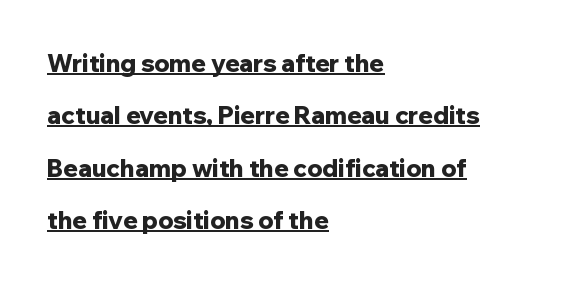
{"italic": "no", "bold": "yes", "underline": "yes", "align": "left", "line_spacing": "loose", "line_spacing_ratio": 2.18, "letter_spacing": "normal", "letter_spacing_em": 0.0, "glyph_px": 24}
